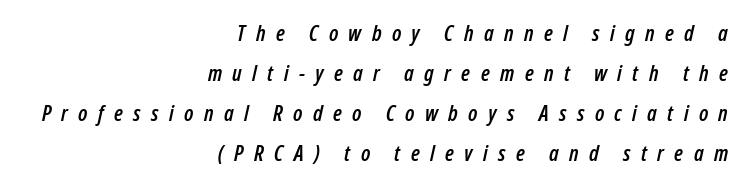
The image shows 22 px text type, italic (leaning right); set right-aligned, line spacing 1.82x, unusually wide letter spacing (+0.47 em), not underlined.
